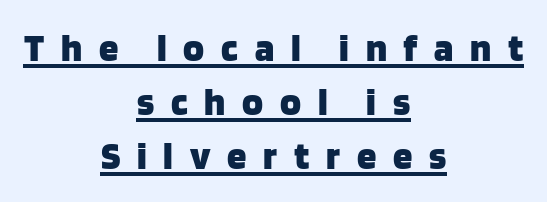
Every letter is thick-stroked: bold, no question. Unlike italic type, these characters show no tilt at all. You can tell from the bare stems that sans-serif type was used. Decoration check: the copy is underlined. The passage is arranged like a title page — every line centered.
